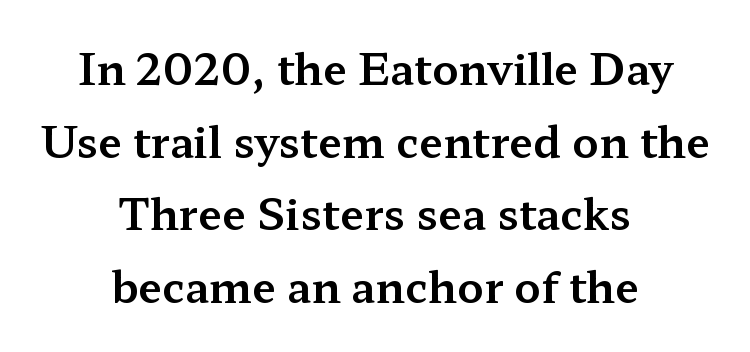
Q: Is the text italic (slanted)? A: No, it is upright.
Q: Is the typeface a serif or a sans-serif typeface? A: Serif.
Q: Is the text underlined? A: No.
Q: How is the paragraph aligned? A: Centered.
Q: Is the spacing between letters normal or unusually wide? A: Normal.
Q: Is the spacing between lines tight, normal or loose? A: Normal.
Q: Width (condensed, normal, or wide)? A: Wide.
Q: Stroke contrast? A: Medium.
Q: x-height? A: Medium.
Q: Monospaced? A: No.
